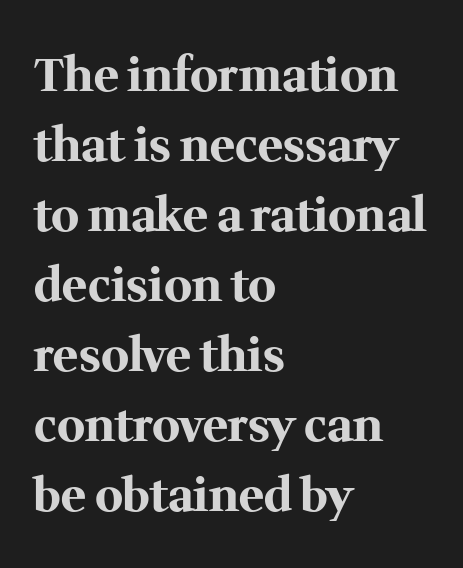
{"serif": "yes", "italic": "no", "bold": "yes", "weight": "bold", "width": "normal", "stroke_contrast": "medium", "x_height": "medium", "monospaced": "no", "underline": "no", "align": "left", "line_spacing": "normal", "line_spacing_ratio": 1.49, "letter_spacing": "normal", "letter_spacing_em": 0.0, "glyph_px": 47}
